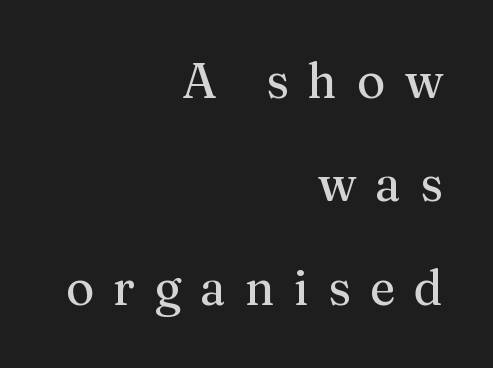
The image shows 49 px regular-weight serif type, upright; set right-aligned, loose line spacing (2.11x), unusually wide letter spacing (+0.39 em), not underlined; medium stroke contrast and a medium x-height.
